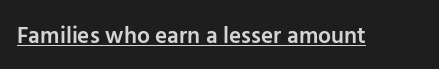
The image shows 23 px text type, upright; set normal letter spacing, underlined.
